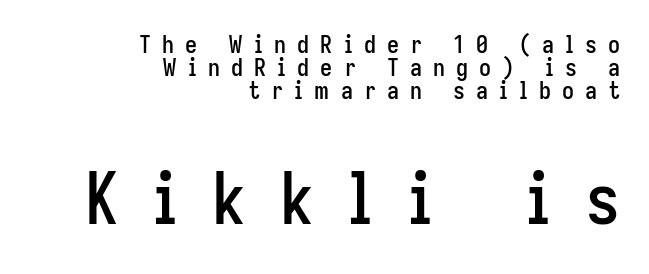
{"serif": "no", "italic": "no", "width": "condensed", "stroke_contrast": "low", "x_height": "medium", "monospaced": "no", "underline": "no", "align": "right", "line_spacing": "tight", "line_spacing_ratio": 0.96, "letter_spacing": "wide", "letter_spacing_em": 0.46, "larger_block": "second", "size_ratio": 2.96, "glyph_px": 71}
